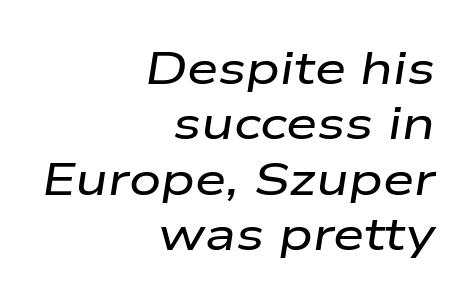
{"italic": "yes", "lean": "right", "slant_degrees": 9, "width": "wide", "stroke_contrast": "low", "x_height": "medium", "monospaced": "no", "underline": "no", "align": "right", "line_spacing_ratio": 1.23, "letter_spacing": "normal", "letter_spacing_em": 0.0, "glyph_px": 45}
